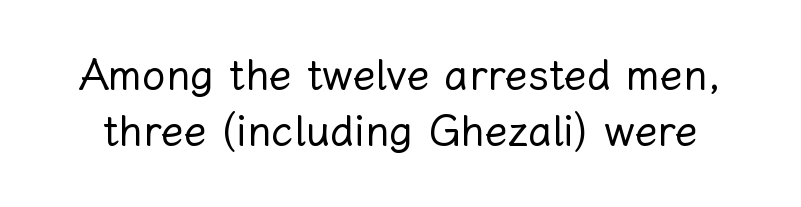
Q: Is the text bold? A: No.
Q: Is the text italic (slanted)? A: No, it is upright.
Q: Is the text underlined? A: No.
Q: Is the spacing between letters normal or unusually wide? A: Normal.
Q: Is the spacing between lines tight, normal or loose? A: Normal.
Q: Width (condensed, normal, or wide)? A: Normal.
Q: Stroke contrast? A: Low.
Q: x-height? A: Medium.
Q: Monospaced? A: No.
